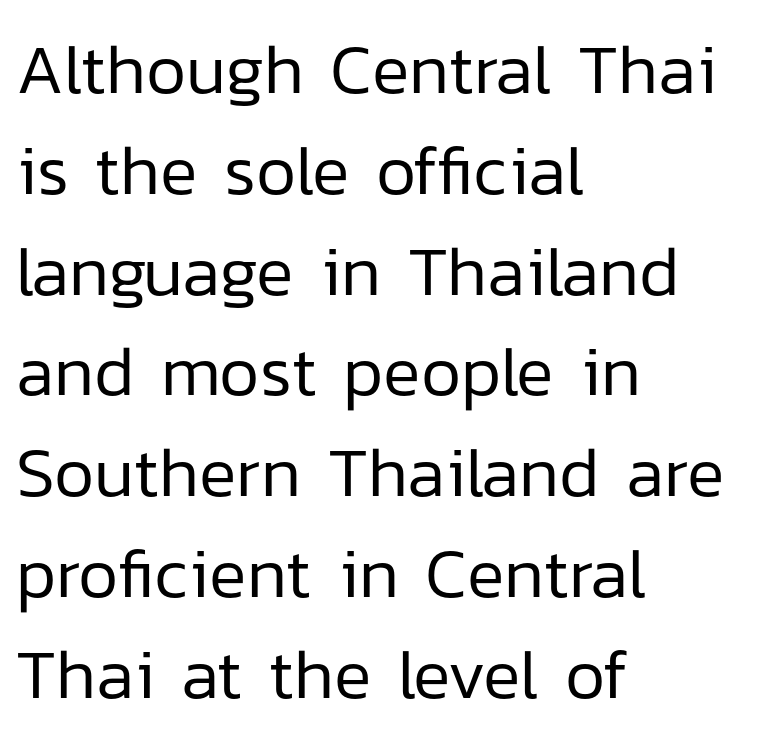
Q: Is the text bold? A: No.
Q: Is the text italic (slanted)? A: No, it is upright.
Q: Is the typeface a serif or a sans-serif typeface? A: Sans-serif.
Q: Is the text underlined? A: No.
Q: How is the paragraph aligned? A: Left-aligned.
Q: Is the spacing between letters normal or unusually wide? A: Normal.
Q: Is the spacing between lines tight, normal or loose? A: Normal.
Q: Width (condensed, normal, or wide)? A: Normal.
Q: Stroke contrast? A: Low.
Q: x-height? A: Medium.
Q: Monospaced? A: No.
